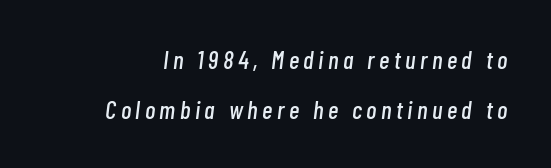
The image shows 25 px text type, italic (leaning right); set loose line spacing (2.0x), not underlined.
